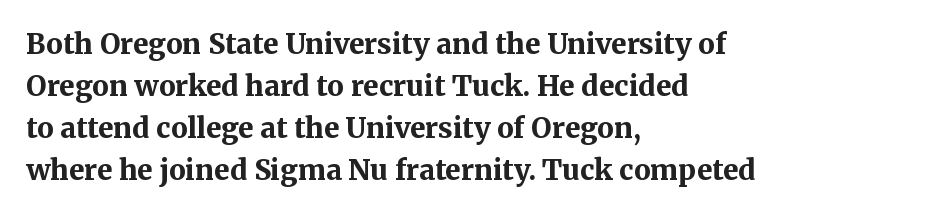
This sample uses a serif face. The lettering holds an erect, upright posture throughout. The typesetter chose a ragged-right arrangement here. Underline: absent.
